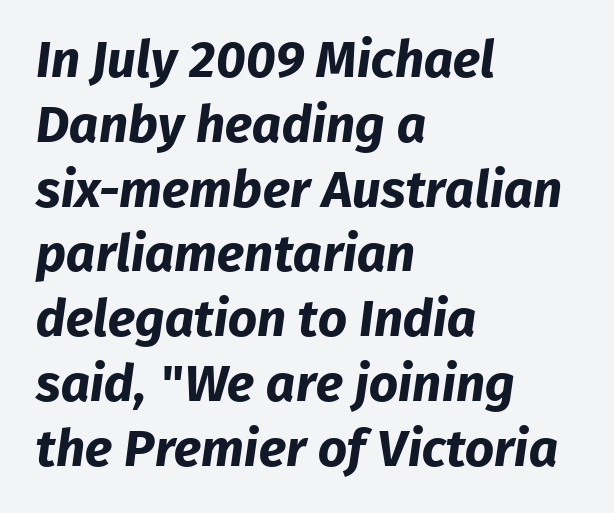
Q: Is the text bold? A: Yes.
Q: Is the typeface a serif or a sans-serif typeface? A: Sans-serif.
Q: Is the text underlined? A: No.
Q: How is the paragraph aligned? A: Left-aligned.
Q: Is the spacing between letters normal or unusually wide? A: Normal.
Q: Is the spacing between lines tight, normal or loose? A: Normal.
Q: Width (condensed, normal, or wide)? A: Normal.
Q: Stroke contrast? A: Low.
Q: x-height? A: Medium.
Q: Monospaced? A: No.
